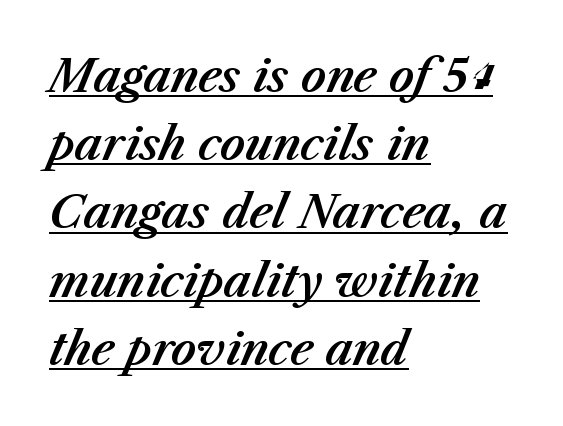
Q: Is the text italic (slanted)? A: Yes, it leans right by about 23 degrees.
Q: Is the text underlined? A: Yes.
Q: How is the paragraph aligned? A: Left-aligned.
Q: Is the spacing between letters normal or unusually wide? A: Normal.
Q: Is the spacing between lines tight, normal or loose? A: Normal.
Q: Width (condensed, normal, or wide)? A: Normal.
Q: Stroke contrast? A: Medium.
Q: x-height? A: Medium.
Q: Monospaced? A: No.
